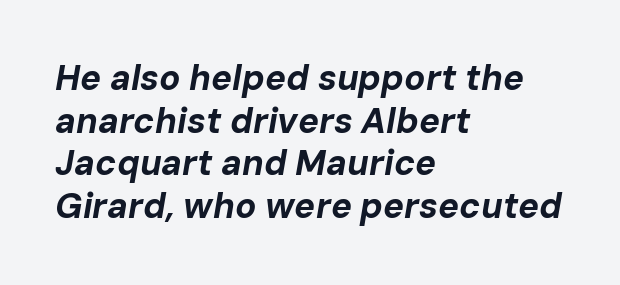
Q: Is the text bold? A: Yes.
Q: Is the text italic (slanted)? A: Yes, it leans right by about 10 degrees.
Q: Is the text underlined? A: No.
Q: How is the paragraph aligned? A: Left-aligned.
Q: Is the spacing between letters normal or unusually wide? A: Normal.
Q: Width (condensed, normal, or wide)? A: Normal.
Q: Stroke contrast? A: Low.
Q: x-height? A: Medium.
Q: Monospaced? A: No.
